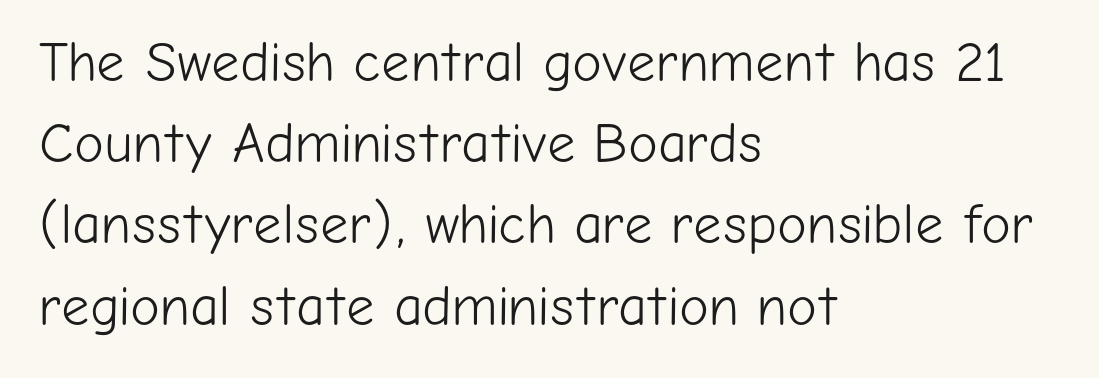
Q: Is the text bold? A: No.
Q: Is the text italic (slanted)? A: No, it is upright.
Q: Is the typeface a serif or a sans-serif typeface? A: Sans-serif.
Q: Is the text underlined? A: No.
Q: How is the paragraph aligned? A: Left-aligned.
Q: Is the spacing between letters normal or unusually wide? A: Normal.
Q: Is the spacing between lines tight, normal or loose? A: Normal.
Q: Width (condensed, normal, or wide)? A: Normal.
Q: Stroke contrast? A: Low.
Q: x-height? A: Medium.
Q: Monospaced? A: No.
